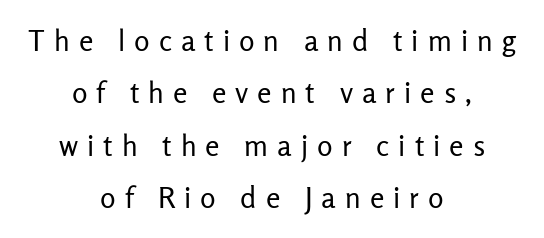
The image shows 29 px regular-weight sans-serif type, upright; set centered, line spacing 1.81x, unusually wide letter spacing (+0.31 em), not underlined; low stroke contrast and a medium x-height.
